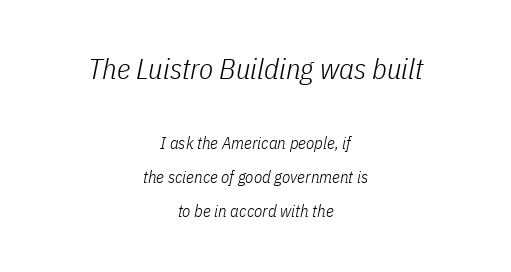
Character widths vary here, with narrow letters taking less room than wide ones. There is no visible air inserted between adjacent glyphs. Compared with ordinary roman type, these characters are visibly tilted. The space directly below the letters is spotless. Caption: face not bold, strokes unweighted. The rendering uses a large line-height, opening up the rows.
